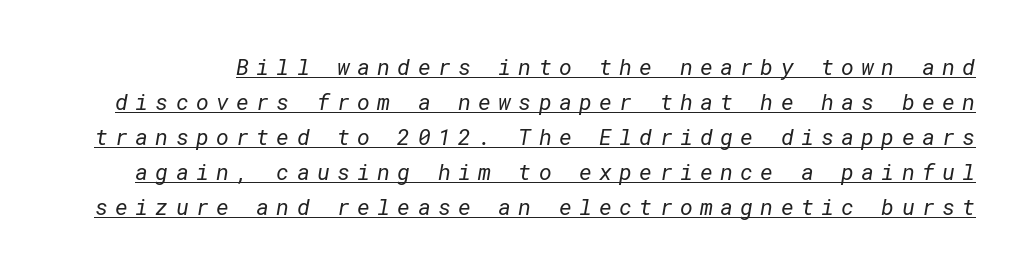
These lines sit exactly where default settings would place them. Substantial extra tracking has been applied to these lines. Summary of weight: not heavy and not bold. Students, observe the line beneath the letters — that is underlining.
